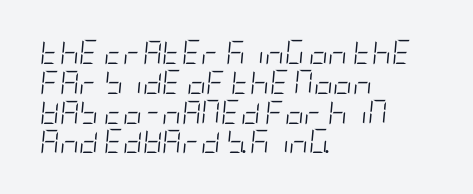
Type without underlining. Nothing unusual about the tracking: characters are spaced as the font intends. Each stroke keeps to a modest, everyday thickness or less. It's the slanting kind of type. Left-aligned paragraph, ragged on the right.
